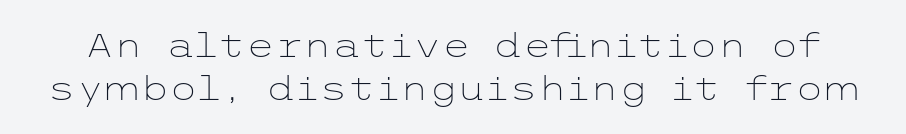
The lettering stays uniformly vertical, giving the passage a roman look. No extra ink here — the face is not bold. A typesetter would call this leading conventional body-copy spacing. Short note: letters normally spaced.
